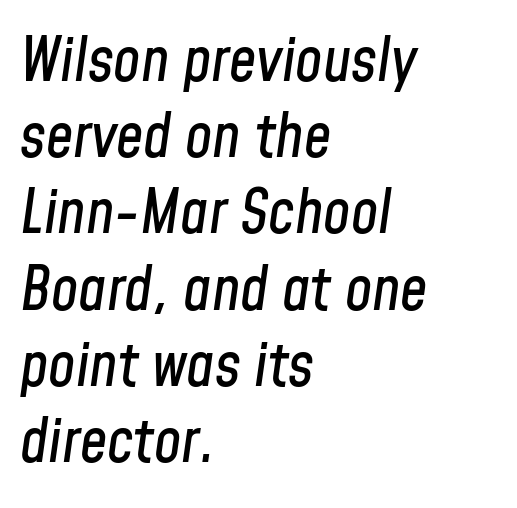
Q: Is the text italic (slanted)? A: Yes, it leans right by about 8 degrees.
Q: Is the text underlined? A: No.
Q: How is the paragraph aligned? A: Left-aligned.
Q: Is the spacing between letters normal or unusually wide? A: Normal.
Q: Is the spacing between lines tight, normal or loose? A: Normal.
Q: Width (condensed, normal, or wide)? A: Condensed.
Q: Stroke contrast? A: Low.
Q: x-height? A: Medium.
Q: Monospaced? A: No.
